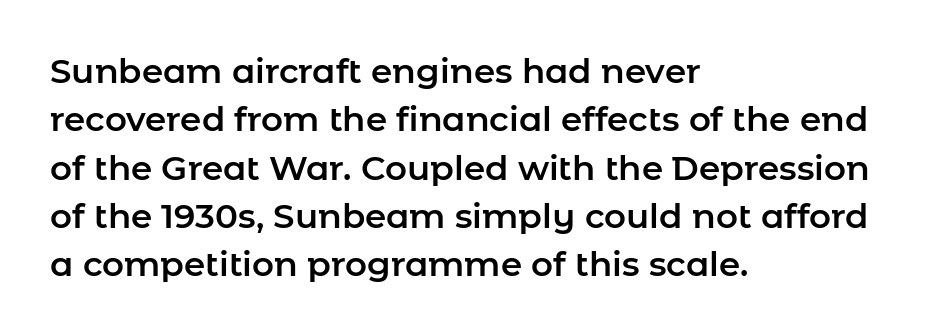
The image shows 34 px sans-serif type, upright; set left-aligned, normal line spacing (1.42x), normal letter spacing, not underlined; low stroke contrast and a medium x-height.
